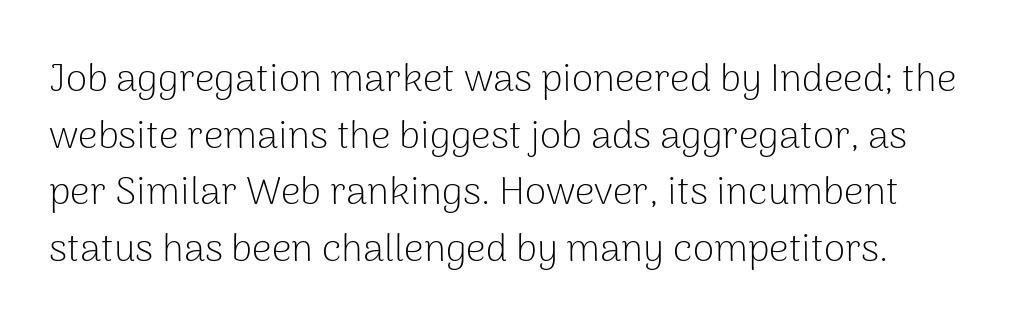
The image shows 39 px light sans-serif type, upright; set normal line spacing (1.45x), normal letter spacing, not underlined; low stroke contrast and a medium x-height.
